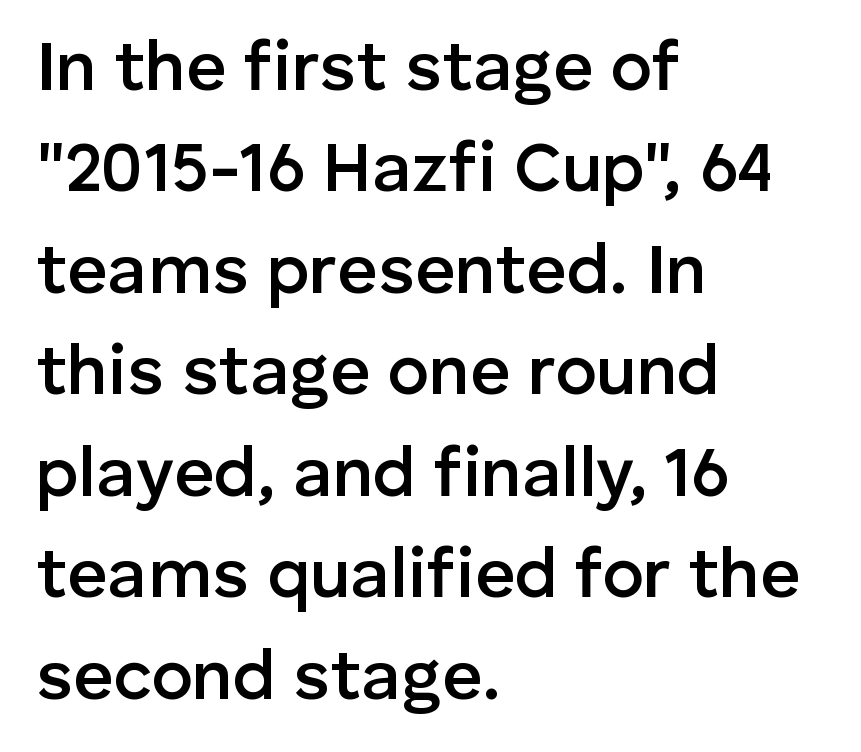
Q: Is the text bold? A: Semi-bold.
Q: Is the text italic (slanted)? A: No, it is upright.
Q: Is the typeface a serif or a sans-serif typeface? A: Sans-serif.
Q: Is the text underlined? A: No.
Q: How is the paragraph aligned? A: Left-aligned.
Q: Is the spacing between letters normal or unusually wide? A: Normal.
Q: Is the spacing between lines tight, normal or loose? A: Normal.
Q: Width (condensed, normal, or wide)? A: Normal.
Q: Stroke contrast? A: Low.
Q: x-height? A: Medium.
Q: Monospaced? A: No.
